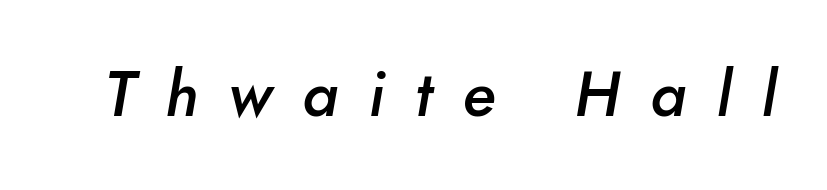
The image shows 63 px semibold type, italic (leaning right); set unusually wide letter spacing (+0.48 em), not underlined; low stroke contrast and a small x-height.
